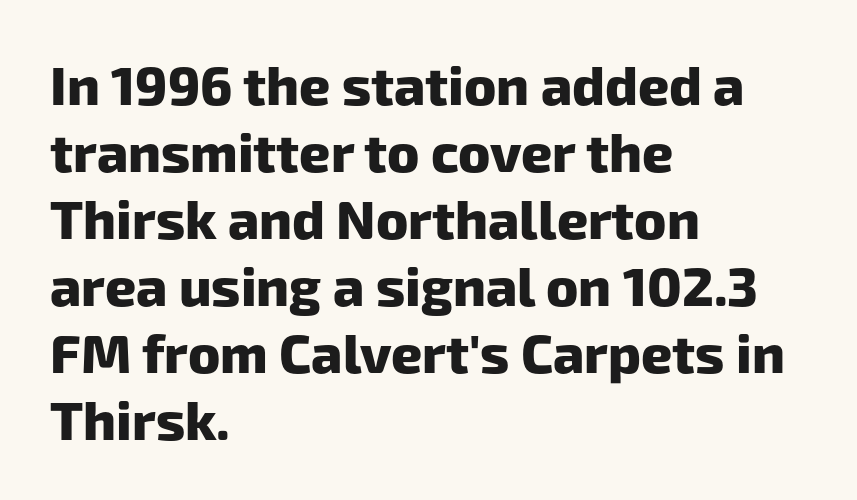
I'd call this a sans setting — the letters go barefoot. Short note: letters normally spaced. The rag falls on the right side of this text block. You'd pick this weight for a headline — it's a proper bold.
